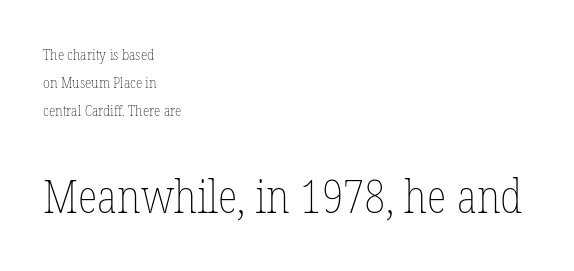
Q: Is the text bold? A: No.
Q: Is the text italic (slanted)? A: No, it is upright.
Q: Is the text underlined? A: No.
Q: How is the paragraph aligned? A: Left-aligned.
Q: Is the spacing between letters normal or unusually wide? A: Normal.
Q: Which block of text is set in a larger size, the first (top) or the second (bottom)? A: The second (bottom) one.
Q: Width (condensed, normal, or wide)? A: Condensed.
Q: Stroke contrast? A: Low.
Q: x-height? A: Medium.
Q: Monospaced? A: No.
